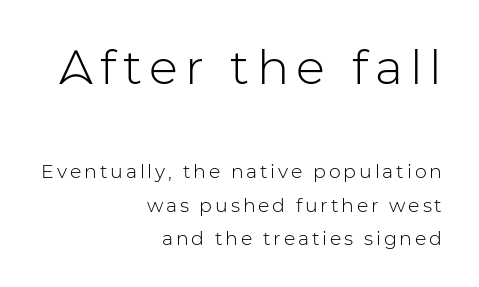
{"serif": "no", "italic": "no", "bold": "no", "weight": "light", "width": "normal", "stroke_contrast": "low", "x_height": "medium", "monospaced": "no", "underline": "no", "align": "right", "line_spacing_ratio": 1.75, "larger_block": "first", "size_ratio": 2.53, "glyph_px": 48}
